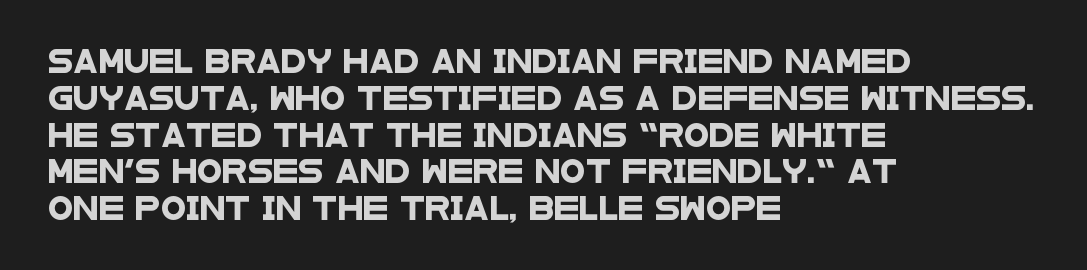
The image shows 23 px text type; set left-aligned, normal line spacing (1.6x), normal letter spacing, not underlined.
